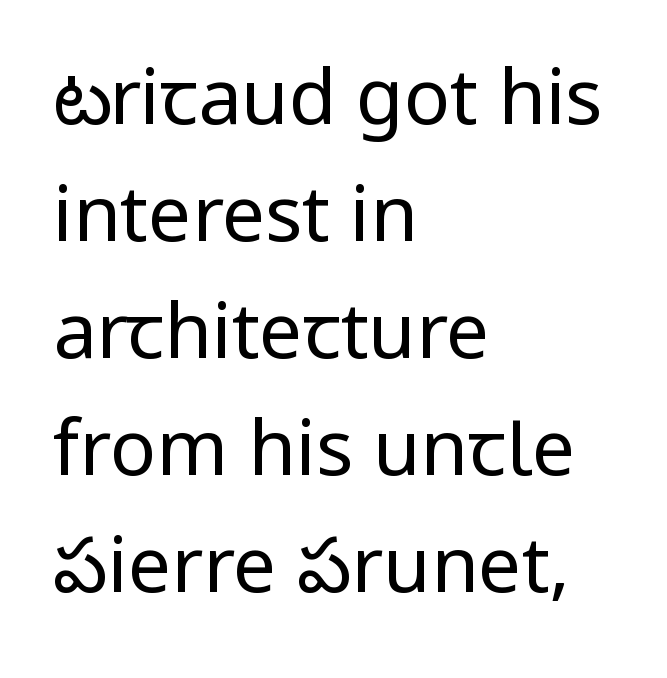
{"serif": "no", "italic": "no", "bold": "no", "weight": "regular", "width": "normal", "stroke_contrast": "low", "x_height": "medium", "monospaced": "no", "underline": "no", "align": "left", "line_spacing": "normal", "line_spacing_ratio": 1.52, "letter_spacing": "normal", "letter_spacing_em": 0.0, "glyph_px": 77}
